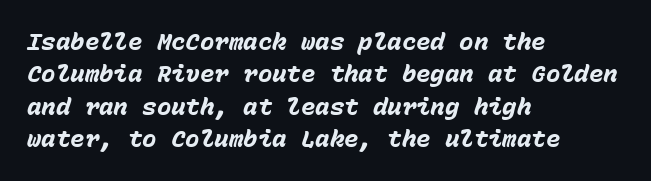
{"italic": "yes", "lean": "right", "slant_degrees": 15, "bold": "yes", "underline": "no", "align": "left", "line_spacing": "normal", "line_spacing_ratio": 1.35, "letter_spacing": "normal", "letter_spacing_em": 0.0, "glyph_px": 24}
